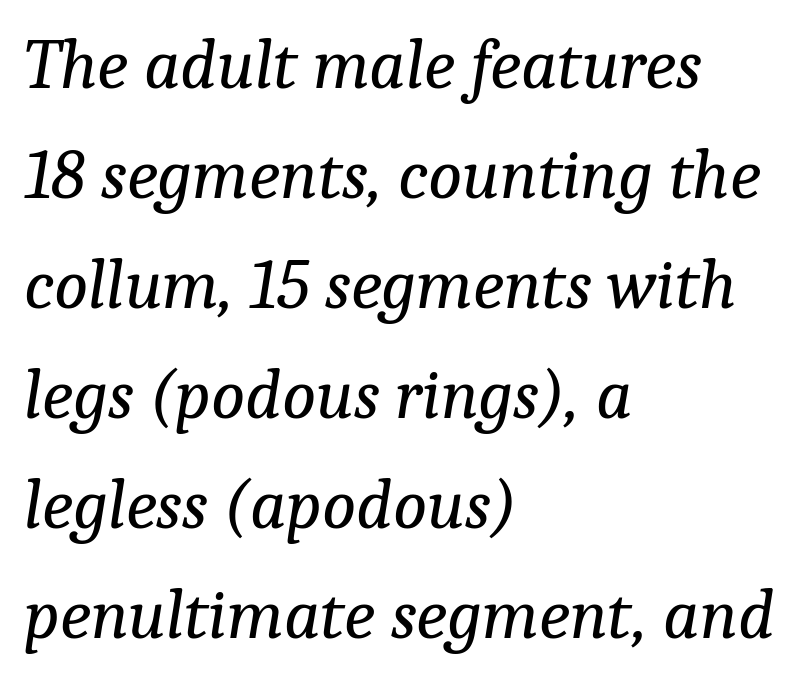
Honestly, the row spacing looks completely unremarkable. The line texture is even and compact thanks to regular tracking. The typeface has the unassuming heft of standard copy or less. Reading down the block, your eye returns to a fixed left position each line.
